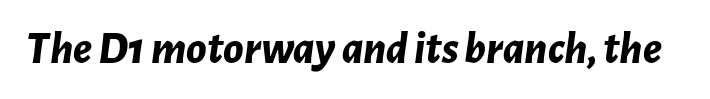
Q: Is the text bold? A: Yes.
Q: Is the text italic (slanted)? A: Yes, it leans right by about 7 degrees.
Q: Is the text underlined? A: No.
Q: Is the spacing between letters normal or unusually wide? A: Normal.
Q: Width (condensed, normal, or wide)? A: Normal.
Q: Stroke contrast? A: Low.
Q: x-height? A: Medium.
Q: Monospaced? A: No.
